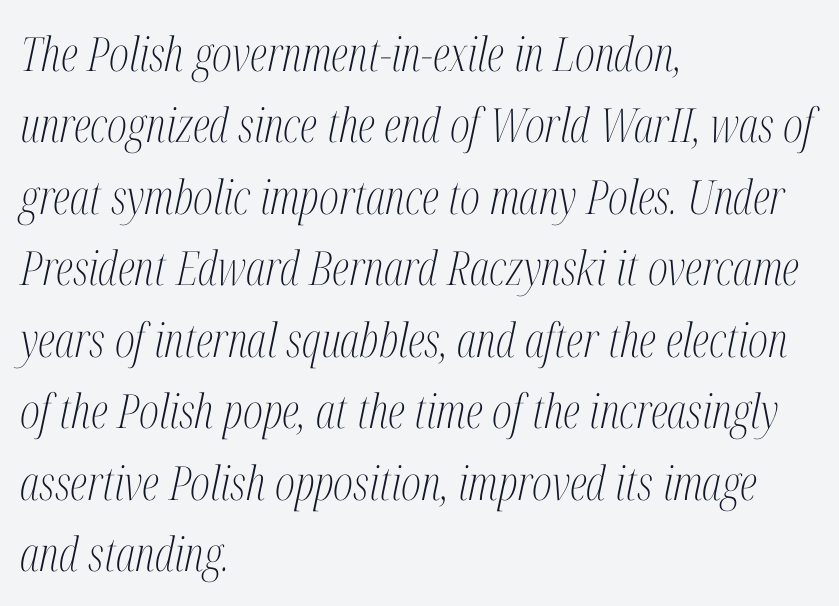
You could not count columns in this text — the font is proportionally spaced. The typeface chosen for these lines features serifs. Whoever set this chose a conventional vertical rhythm. The typography opts for an oblique posture over an upright one.
